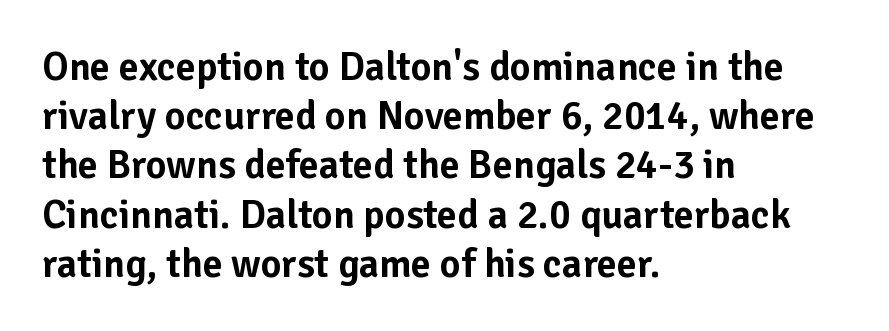
Q: Is the text italic (slanted)? A: No, it is upright.
Q: Is the typeface a serif or a sans-serif typeface? A: Sans-serif.
Q: Is the text underlined? A: No.
Q: How is the paragraph aligned? A: Left-aligned.
Q: Is the spacing between letters normal or unusually wide? A: Normal.
Q: Width (condensed, normal, or wide)? A: Normal.
Q: Stroke contrast? A: Low.
Q: x-height? A: Medium.
Q: Monospaced? A: No.
